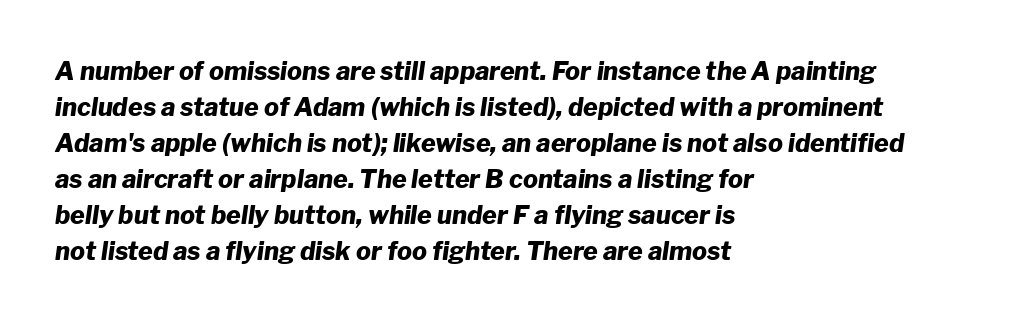
The compositor pushed each line to the left boundary. The passage shown is emphatically bold. The line texture is even and compact thanks to regular tracking. The vertical gap from one line to the next is medium. Slant detected: the letters are inclined.
